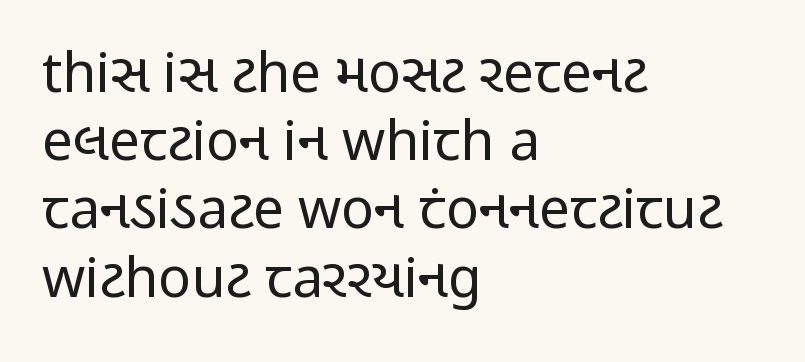
The image shows 55 px regular-weight, condensed sans-serif type, upright; set left-aligned, line spacing 1.24x, normal letter spacing, not underlined; low stroke contrast and a medium x-height.
